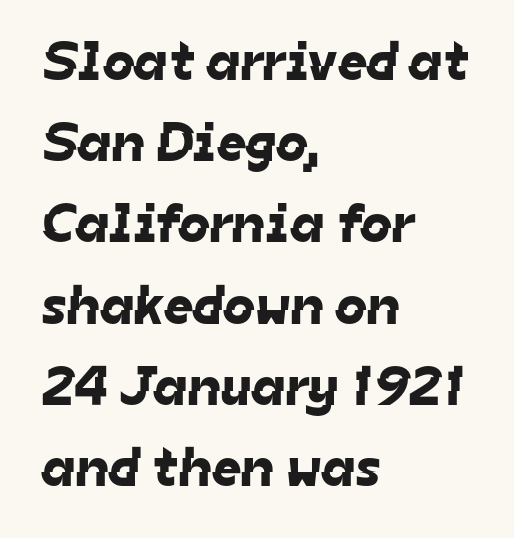
Q: Is the typeface a serif or a sans-serif typeface? A: Sans-serif.
Q: Is the text underlined? A: No.
Q: How is the paragraph aligned? A: Left-aligned.
Q: Is the spacing between letters normal or unusually wide? A: Normal.
Q: Is the spacing between lines tight, normal or loose? A: Normal.
Q: Width (condensed, normal, or wide)? A: Normal.
Q: Stroke contrast? A: Low.
Q: x-height? A: Medium.
Q: Monospaced? A: No.
